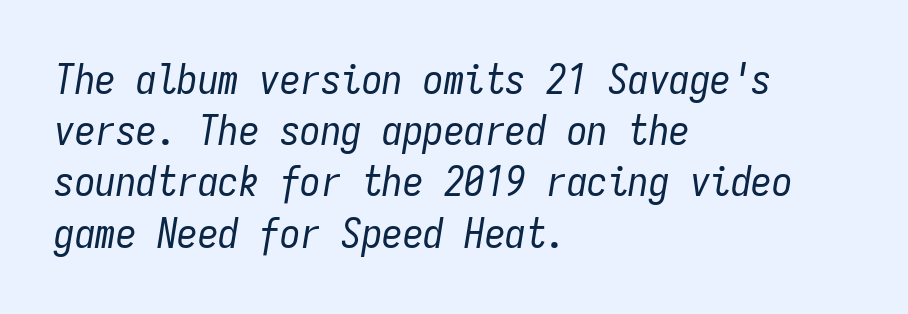
The image shows 41 px regular-weight, condensed type, italic (leaning right), monospaced; set left-aligned, normal line spacing (1.25x), normal letter spacing, not underlined; low stroke contrast and a medium x-height.
